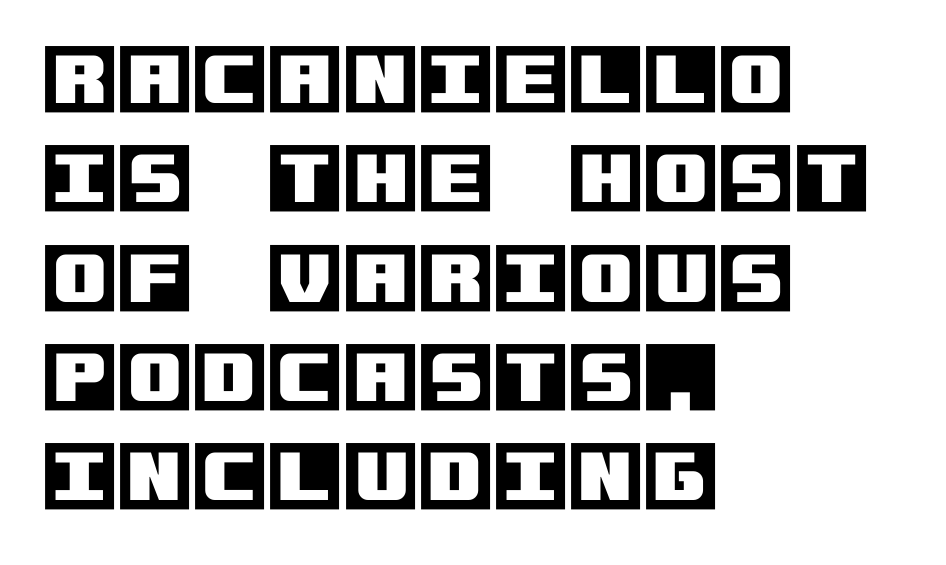
{"italic": "no", "width": "normal", "x_height": "large", "underline": "no", "align": "left", "line_spacing": "normal", "line_spacing_ratio": 1.29, "letter_spacing": "normal", "letter_spacing_em": 0.0, "glyph_px": 77}
